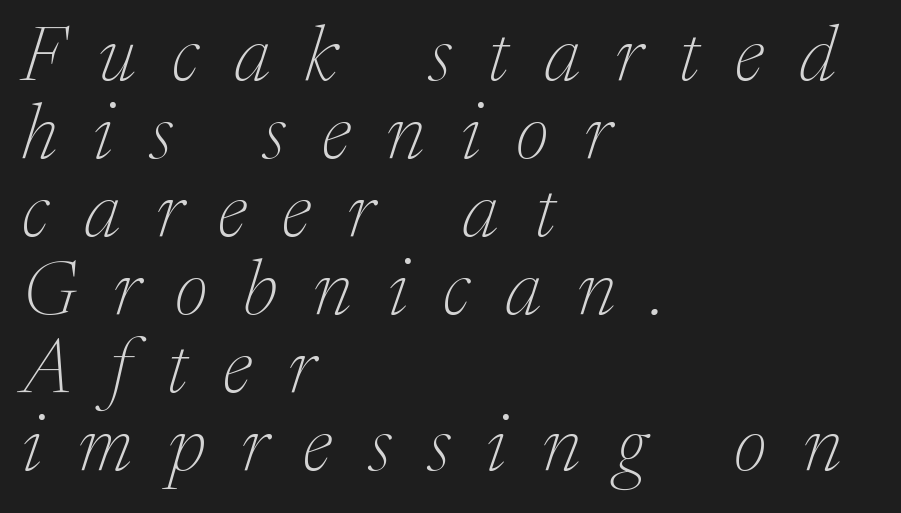
{"serif": "yes", "italic": "yes", "lean": "right", "slant_degrees": 17, "bold": "no", "weight": "thin", "width": "normal", "stroke_contrast": "medium", "x_height": "medium", "monospaced": "no", "underline": "no", "align": "left", "line_spacing": "tight", "line_spacing_ratio": 1.0, "letter_spacing": "wide", "letter_spacing_em": 0.46, "glyph_px": 78}
